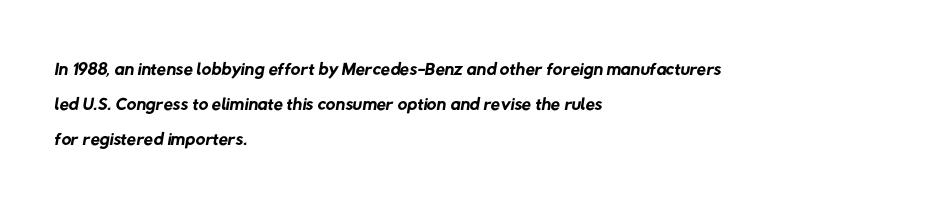
Q: Is the text bold? A: No.
Q: Is the text underlined? A: No.
Q: How is the paragraph aligned? A: Left-aligned.
Q: Is the spacing between letters normal or unusually wide? A: Normal.
Q: Is the spacing between lines tight, normal or loose? A: Normal.
